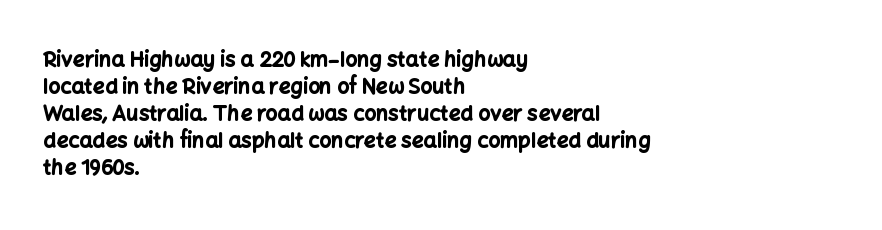
Which margin do the lines hug? The left one — the right edge is uneven. The foot of each line stays bare and open. Strokes here are thick enough to call this a true bold. Does the lettering tilt? It doesn't — this is upright. You could call the tracking neutral — neither tight nor loose. Interline gaps are of average width in this sample.
